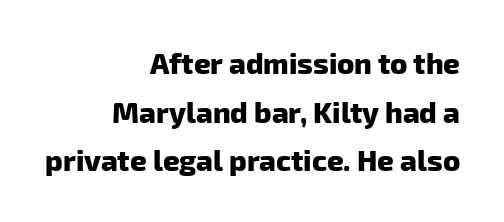
{"serif": "no", "bold": "yes", "weight": "heavy", "width": "normal", "stroke_contrast": "low", "x_height": "medium", "monospaced": "no", "underline": "no", "align": "right", "line_spacing": "normal", "line_spacing_ratio": 1.68, "letter_spacing": "normal", "letter_spacing_em": 0.0, "glyph_px": 29}
